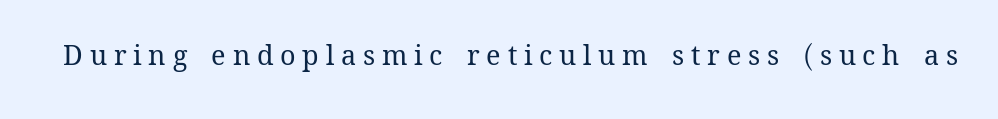
Q: Is the text bold? A: No.
Q: Is the text italic (slanted)? A: No, it is upright.
Q: Is the text underlined? A: No.
Q: Is the spacing between letters normal or unusually wide? A: Unusually wide.
